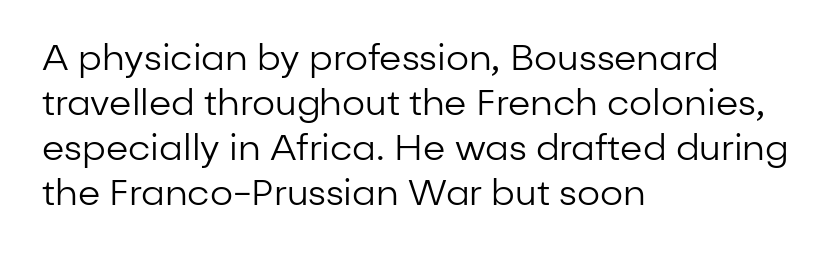
{"serif": "no", "italic": "no", "bold": "no", "weight": "regular", "width": "normal", "stroke_contrast": "low", "x_height": "medium", "monospaced": "no", "underline": "no", "align": "left", "line_spacing": "normal", "line_spacing_ratio": 1.25, "letter_spacing": "normal", "letter_spacing_em": 0.0, "glyph_px": 36}
